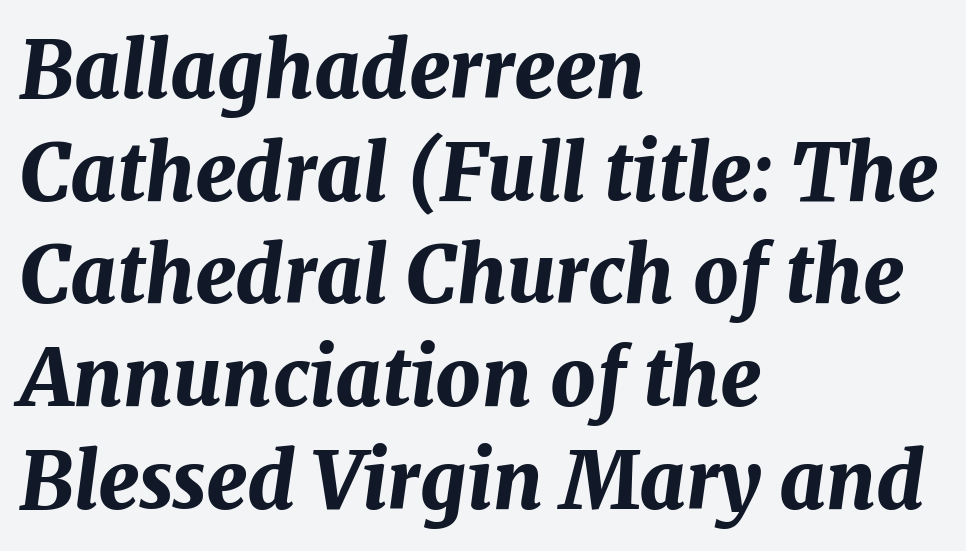
The image shows 79 px bold type, italic (leaning right); set left-aligned, normal line spacing (1.3x), normal letter spacing, not underlined; medium stroke contrast and a medium x-height.
